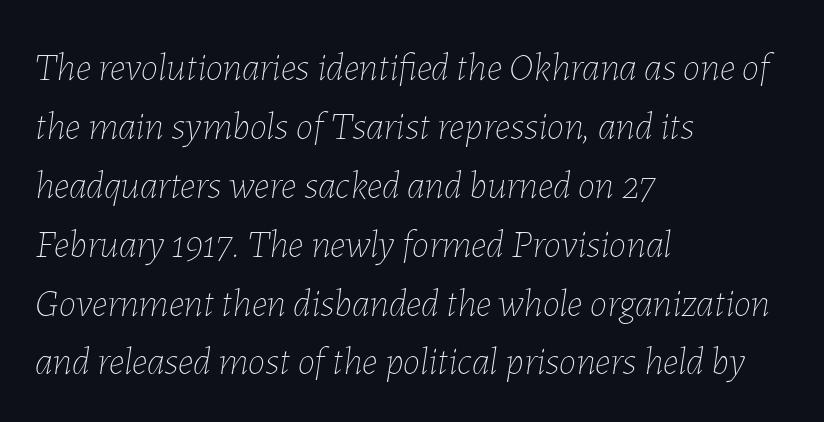
{"italic": "yes", "lean": "right", "slant_degrees": 7, "bold": "no", "weight": "thin", "width": "normal", "stroke_contrast": "low", "x_height": "medium", "monospaced": "no", "underline": "no", "align": "left", "line_spacing": "normal", "line_spacing_ratio": 1.51, "letter_spacing": "normal", "letter_spacing_em": 0.0, "glyph_px": 39}
